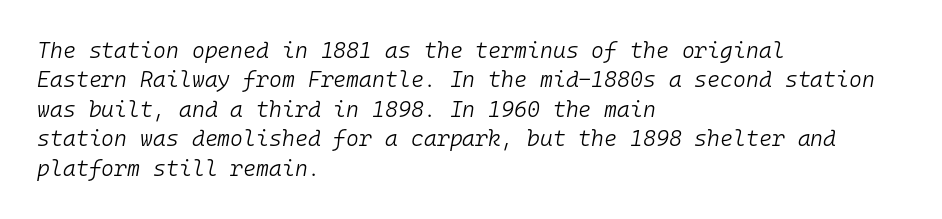
Q: Is the text bold? A: No.
Q: Is the text italic (slanted)? A: Yes, it leans right by about 10 degrees.
Q: Is the text underlined? A: No.
Q: How is the paragraph aligned? A: Left-aligned.
Q: Is the spacing between letters normal or unusually wide? A: Normal.
Q: Is the spacing between lines tight, normal or loose? A: Normal.
